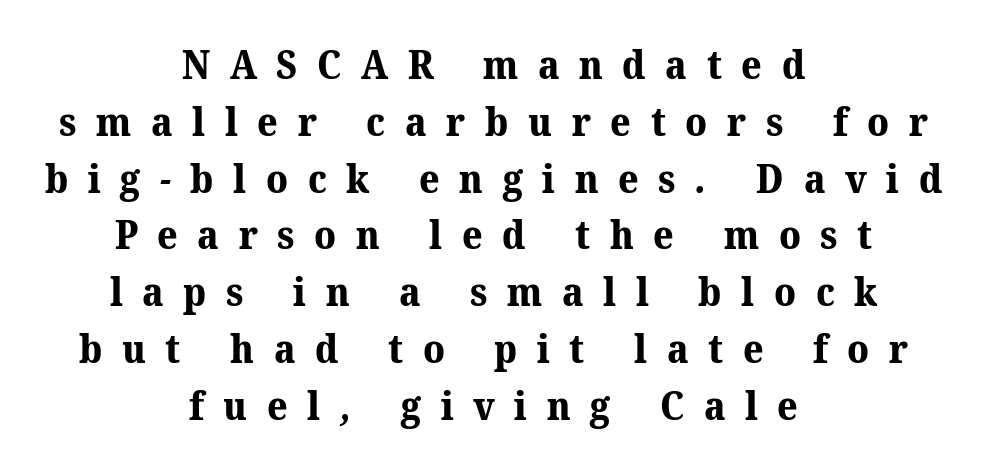
{"serif": "yes", "bold": "yes", "weight": "bold", "width": "normal", "stroke_contrast": "medium", "x_height": "medium", "monospaced": "no", "underline": "no", "align": "center", "line_spacing": "normal", "line_spacing_ratio": 1.42, "letter_spacing": "wide", "letter_spacing_em": 0.49, "glyph_px": 40}
